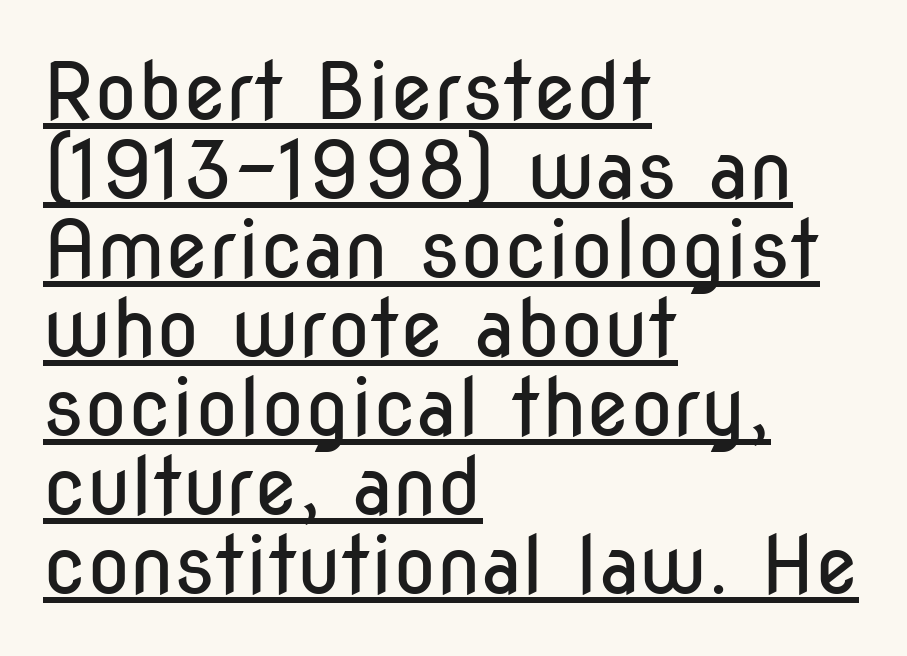
{"serif": "no", "italic": "no", "bold": "no", "weight": "regular", "width": "condensed", "stroke_contrast": "low", "x_height": "medium", "monospaced": "no", "underline": "yes", "align": "left", "line_spacing": "tight", "line_spacing_ratio": 1.0, "letter_spacing": "normal", "letter_spacing_em": 0.0, "glyph_px": 79}
